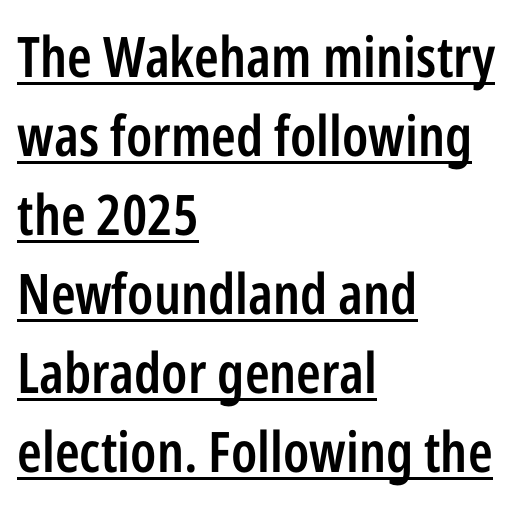
{"serif": "no", "italic": "no", "bold": "semi", "weight": "semibold", "width": "condensed", "stroke_contrast": "low", "x_height": "medium", "monospaced": "no", "underline": "yes", "align": "left", "line_spacing": "normal", "line_spacing_ratio": 1.41, "letter_spacing": "normal", "letter_spacing_em": 0.0, "glyph_px": 56}
